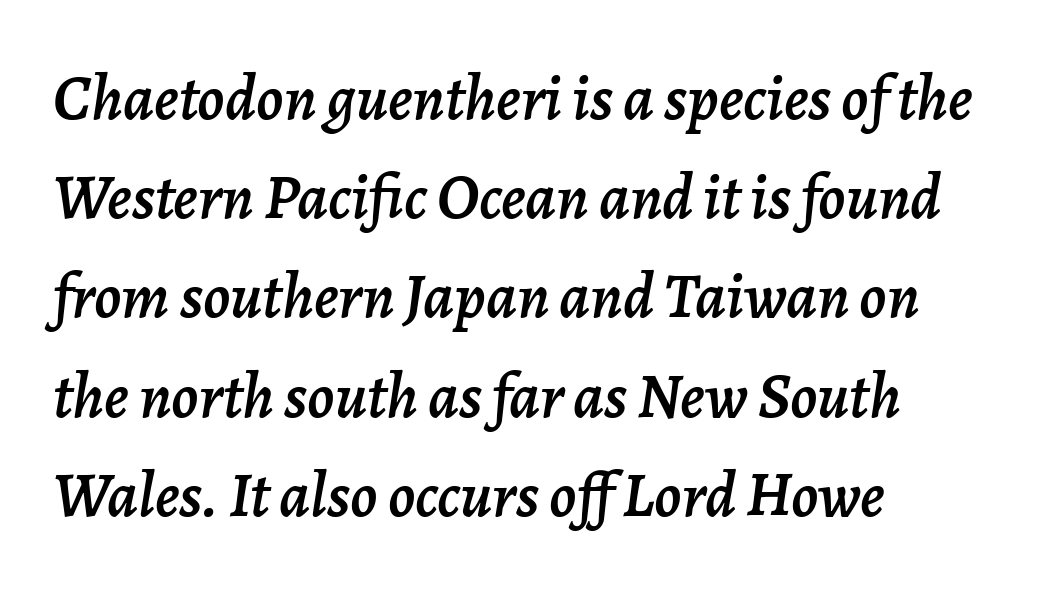
Q: Is the text italic (slanted)? A: Yes, it leans right by about 7 degrees.
Q: Is the text underlined? A: No.
Q: How is the paragraph aligned? A: Left-aligned.
Q: Is the spacing between letters normal or unusually wide? A: Normal.
Q: Is the spacing between lines tight, normal or loose? A: Normal.
Q: Width (condensed, normal, or wide)? A: Normal.
Q: Stroke contrast? A: Low.
Q: x-height? A: Medium.
Q: Monospaced? A: No.
